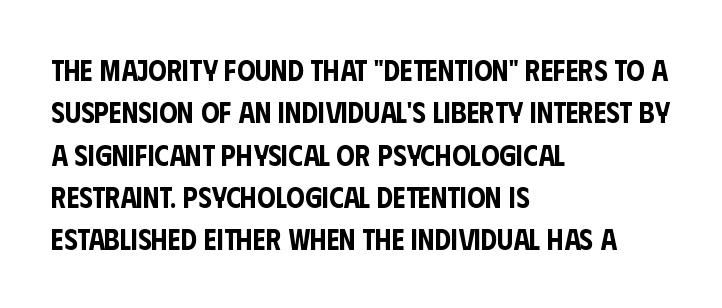
{"serif": "no", "italic": "no", "width": "condensed", "stroke_contrast": "low", "x_height": "large", "monospaced": "no", "underline": "no", "align": "left", "line_spacing": "normal", "line_spacing_ratio": 1.46, "letter_spacing": "normal", "letter_spacing_em": 0.0, "glyph_px": 29}
